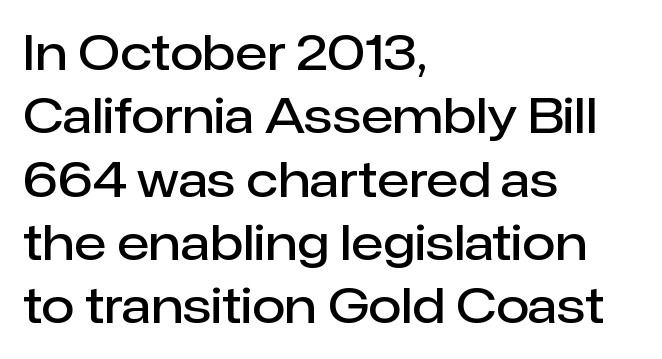
Q: Is the text bold? A: Semi-bold.
Q: Is the text italic (slanted)? A: No, it is upright.
Q: Is the typeface a serif or a sans-serif typeface? A: Sans-serif.
Q: Is the text underlined? A: No.
Q: How is the paragraph aligned? A: Left-aligned.
Q: Is the spacing between letters normal or unusually wide? A: Normal.
Q: Is the spacing between lines tight, normal or loose? A: Normal.
Q: Width (condensed, normal, or wide)? A: Normal.
Q: Stroke contrast? A: Low.
Q: x-height? A: Medium.
Q: Monospaced? A: No.
